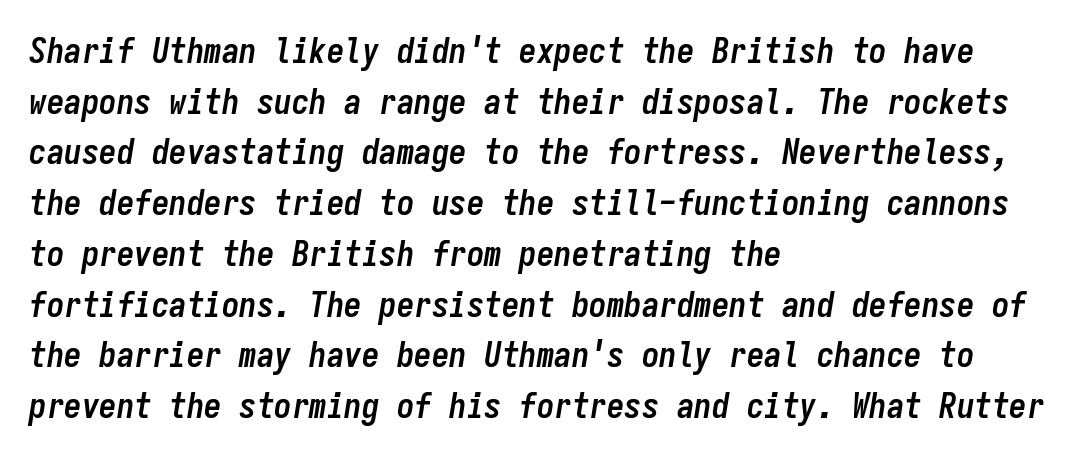
The image shows 35 px semibold, condensed type, italic (leaning right), monospaced; set left-aligned, normal line spacing (1.45x), normal letter spacing, not underlined; low stroke contrast and a medium x-height.
